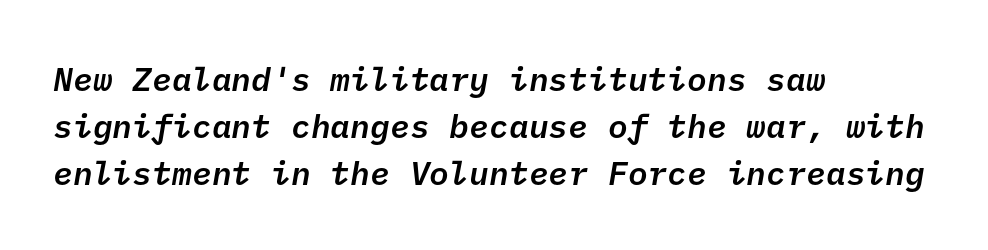
{"serif": "no", "bold": "semi", "weight": "semibold", "width": "normal", "stroke_contrast": "low", "x_height": "medium", "underline": "no", "align": "left", "line_spacing": "normal", "line_spacing_ratio": 1.43, "letter_spacing": "normal", "letter_spacing_em": 0.0, "glyph_px": 33}
